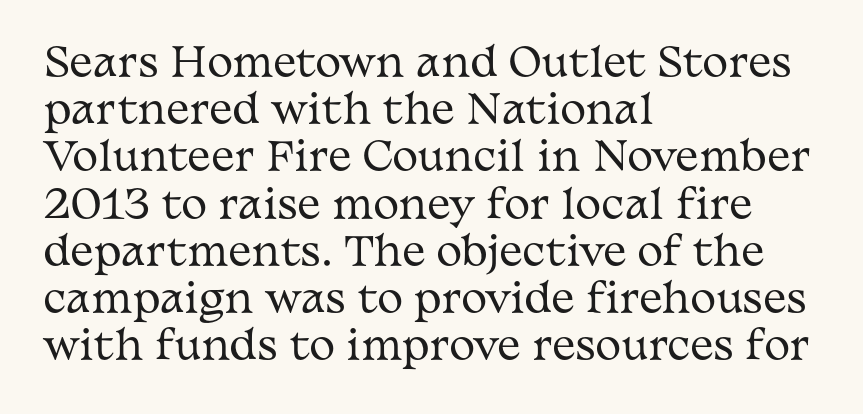
The image shows 39 px regular-weight, wide serif type, upright; set left-aligned, line spacing 1.21x, normal letter spacing, not underlined; medium stroke contrast and a medium x-height.
